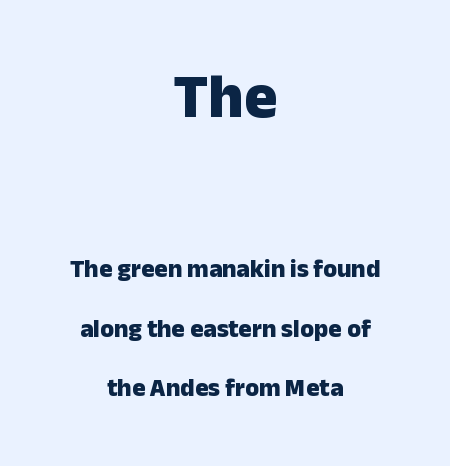
Q: Is the text bold? A: Yes.
Q: Is the text italic (slanted)? A: No, it is upright.
Q: Is the typeface a serif or a sans-serif typeface? A: Sans-serif.
Q: Is the text underlined? A: No.
Q: How is the paragraph aligned? A: Centered.
Q: Is the spacing between letters normal or unusually wide? A: Normal.
Q: Is the spacing between lines tight, normal or loose? A: Loose.
Q: Which block of text is set in a larger size, the first (top) or the second (bottom)? A: The first (top) one.
Q: Width (condensed, normal, or wide)? A: Normal.
Q: Stroke contrast? A: Low.
Q: x-height? A: Medium.
Q: Monospaced? A: No.
